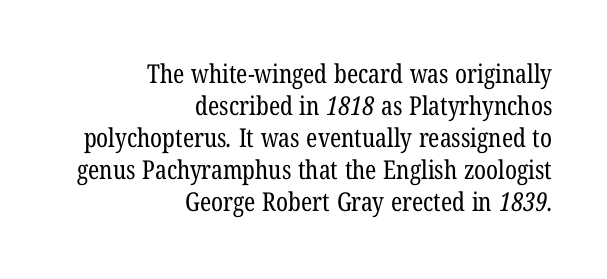
Beneath every word, the page is bare. You could call the tracking neutral — neither tight nor loose. A quiet, ordinary-to-light weight characterises the typeface. A student would call this right alignment; a typographer would say flush right, rag left.
